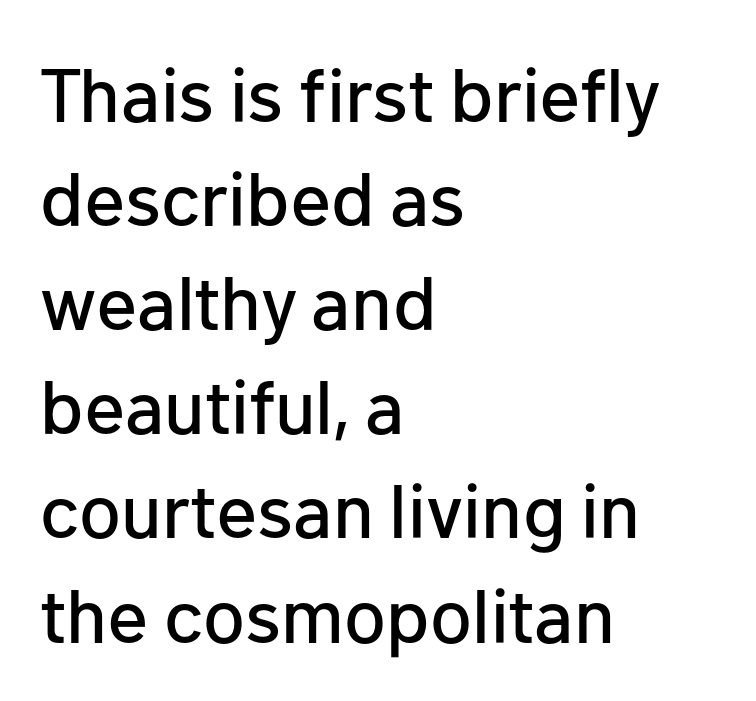
{"serif": "no", "italic": "no", "width": "normal", "stroke_contrast": "low", "x_height": "medium", "monospaced": "no", "underline": "no", "align": "left", "line_spacing": "normal", "line_spacing_ratio": 1.37, "letter_spacing": "normal", "letter_spacing_em": 0.0, "glyph_px": 76}
